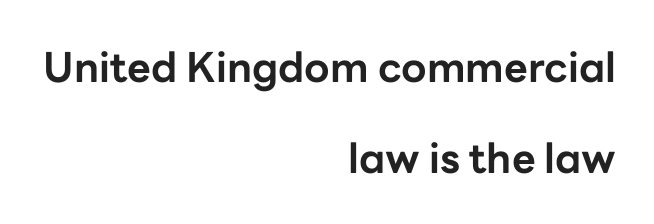
Q: Is the text bold? A: Yes.
Q: Is the text italic (slanted)? A: No, it is upright.
Q: Is the typeface a serif or a sans-serif typeface? A: Sans-serif.
Q: Is the text underlined? A: No.
Q: How is the paragraph aligned? A: Right-aligned.
Q: Is the spacing between letters normal or unusually wide? A: Normal.
Q: Is the spacing between lines tight, normal or loose? A: Loose.
Q: Width (condensed, normal, or wide)? A: Normal.
Q: Stroke contrast? A: Low.
Q: x-height? A: Medium.
Q: Monospaced? A: No.
